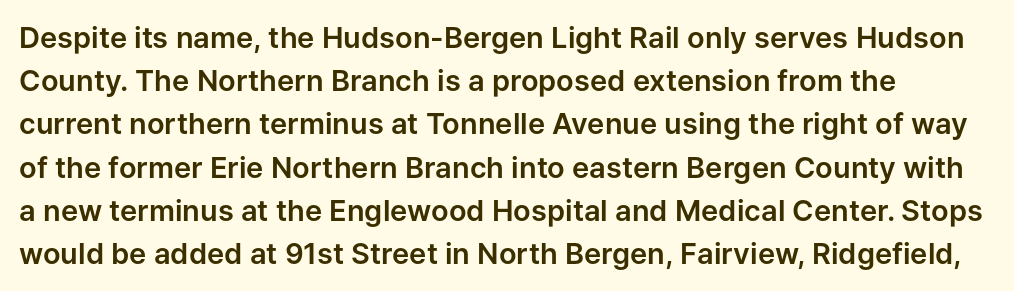
The text was rendered using a sans face with plain stroke endings. Every row of glyphs begins at an identical x-position on the left. Tracking here is standard; glyphs follow each other at the usual distance. Style check: upright.
